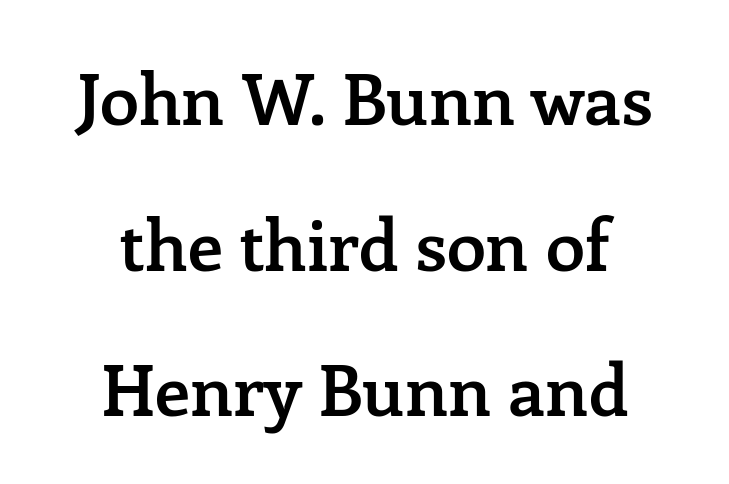
Q: Is the text bold? A: Semi-bold.
Q: Is the text italic (slanted)? A: No, it is upright.
Q: Is the typeface a serif or a sans-serif typeface? A: Serif.
Q: Is the text underlined? A: No.
Q: How is the paragraph aligned? A: Centered.
Q: Is the spacing between letters normal or unusually wide? A: Normal.
Q: Is the spacing between lines tight, normal or loose? A: Loose.
Q: Width (condensed, normal, or wide)? A: Normal.
Q: Stroke contrast? A: Low.
Q: x-height? A: Medium.
Q: Monospaced? A: No.
